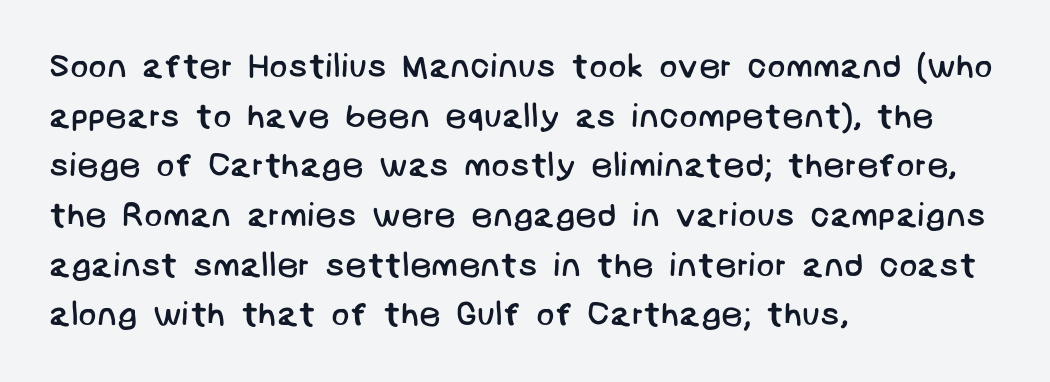
Q: Is the text bold? A: No.
Q: Is the typeface a serif or a sans-serif typeface? A: Sans-serif.
Q: Is the text underlined? A: No.
Q: How is the paragraph aligned? A: Left-aligned.
Q: Is the spacing between letters normal or unusually wide? A: Normal.
Q: Is the spacing between lines tight, normal or loose? A: Normal.
Q: Width (condensed, normal, or wide)? A: Normal.
Q: Stroke contrast? A: Low.
Q: x-height? A: Large.
